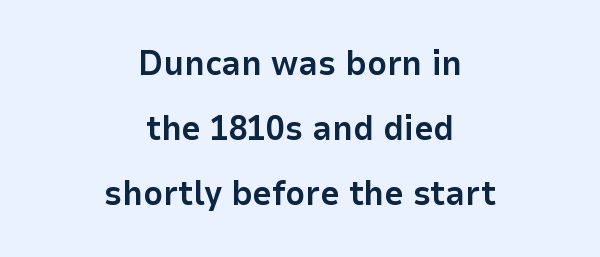
{"serif": "no", "italic": "no", "bold": "yes", "weight": "bold", "width": "normal", "stroke_contrast": "low", "x_height": "medium", "monospaced": "no", "underline": "no", "align": "center", "line_spacing": "loose", "line_spacing_ratio": 1.91, "letter_spacing": "normal", "letter_spacing_em": 0.0, "glyph_px": 34}
